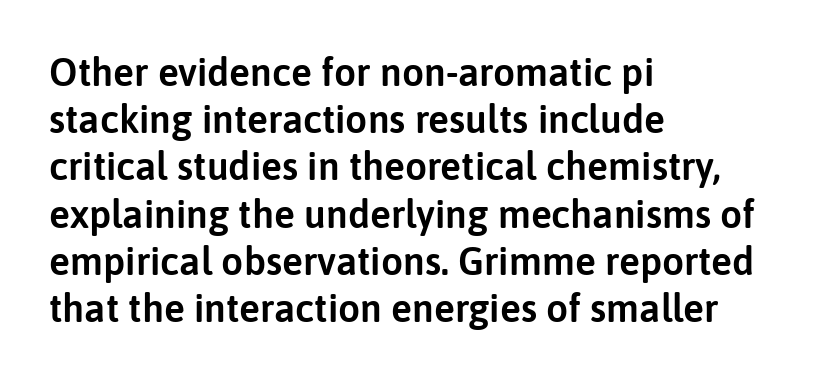
You could not count columns in this text — the font is proportionally spaced. The gap between lines stays unmarked. Quick note: not italic, upright. Short note: letters normally spaced. Alignment: flush left.
